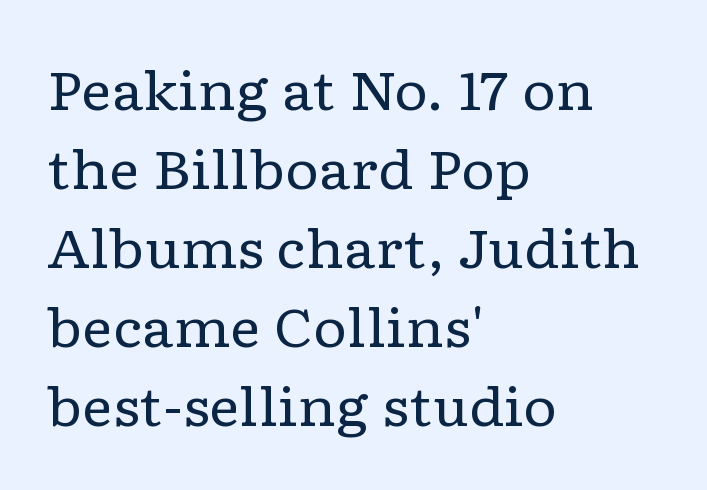
In terms of leading, this rendering sits right in the middle. Character widths vary here, with narrow letters taking less room than wide ones. The font family rendered here belongs to the serif group. Each stroke keeps to a modest, everyday thickness or less. Does the lettering tilt? It doesn't — this is upright.
